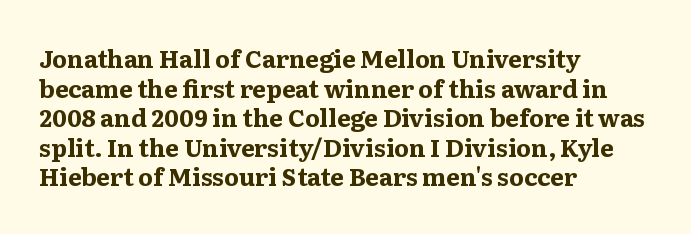
Q: Is the text bold? A: Yes.
Q: Is the text italic (slanted)? A: No, it is upright.
Q: Is the text underlined? A: No.
Q: How is the paragraph aligned? A: Left-aligned.
Q: Is the spacing between letters normal or unusually wide? A: Normal.
